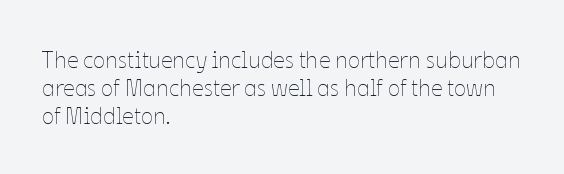
Q: Is the text bold? A: No.
Q: Is the text italic (slanted)? A: No, it is upright.
Q: Is the text underlined? A: No.
Q: How is the paragraph aligned? A: Left-aligned.
Q: Is the spacing between letters normal or unusually wide? A: Normal.
